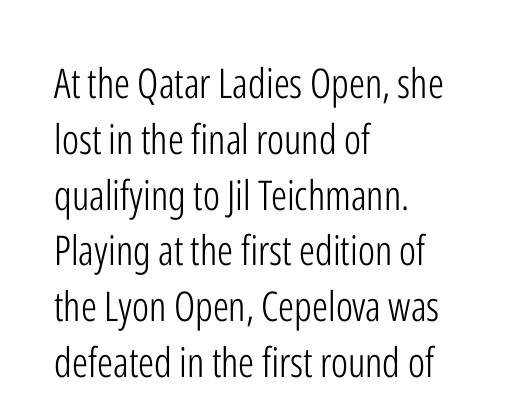
{"serif": "no", "italic": "no", "bold": "no", "weight": "light", "width": "condensed", "stroke_contrast": "low", "x_height": "medium", "monospaced": "no", "underline": "no", "align": "left", "line_spacing": "normal", "line_spacing_ratio": 1.36, "letter_spacing": "normal", "letter_spacing_em": 0.0, "glyph_px": 41}
